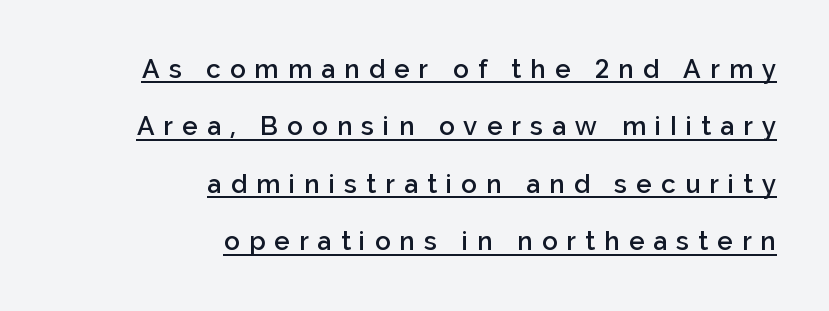
The image shows 26 px text type, upright; set right-aligned, loose line spacing (2.21x), unusually wide letter spacing (+0.35 em), underlined.
